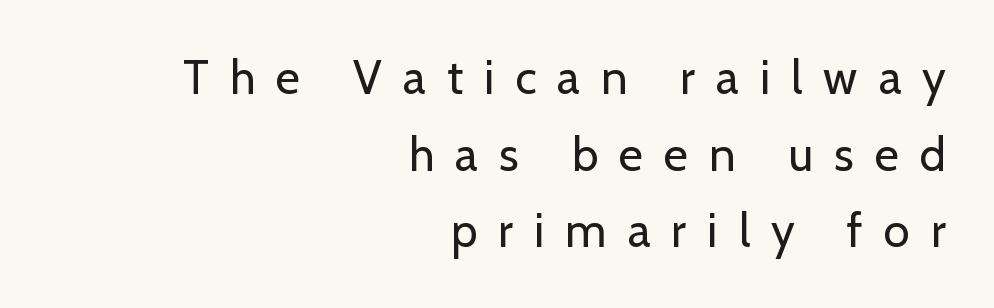
{"serif": "no", "italic": "no", "bold": "no", "weight": "regular", "width": "normal", "stroke_contrast": "low", "x_height": "medium", "monospaced": "no", "underline": "no", "align": "right", "line_spacing": "normal", "line_spacing_ratio": 1.63, "letter_spacing": "wide", "letter_spacing_em": 0.45, "glyph_px": 47}
